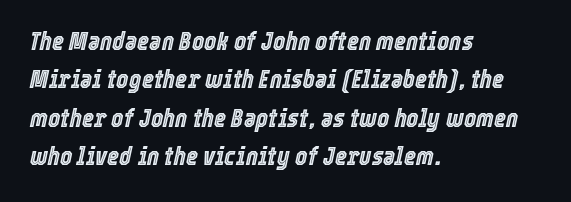
The rendering applies a slant to the glyphs. Caption: multi-line text, flush left, ragged right. No word sits above an underline. Compared with typical body copy, the letter spacing here is the same.
